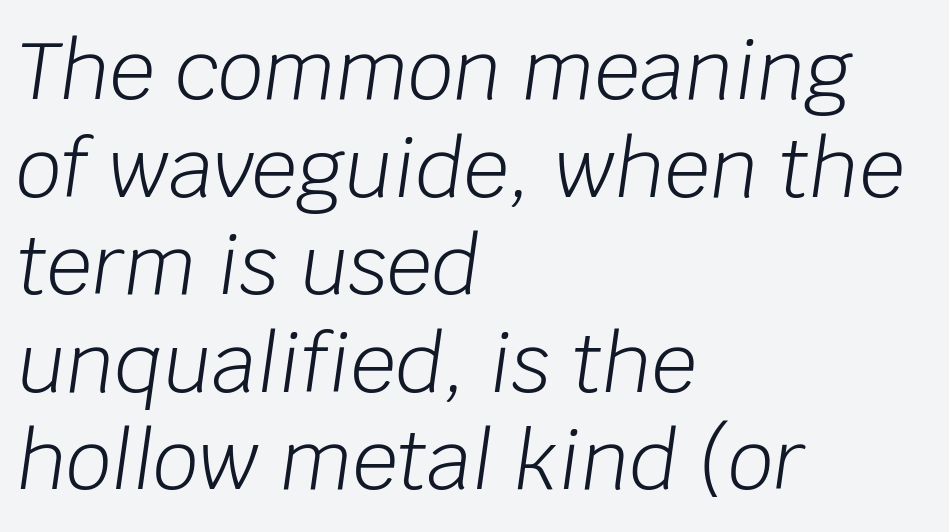
The image shows 80 px light type, italic (leaning right); set left-aligned, line spacing 1.22x, normal letter spacing, not underlined; low stroke contrast and a large x-height.
